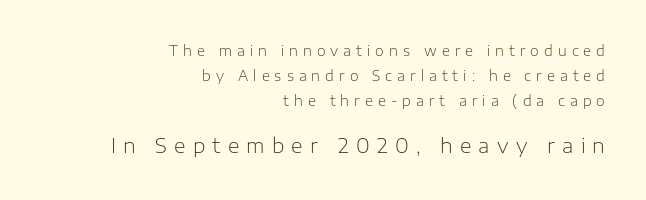
Q: Is the text bold? A: No.
Q: Is the text italic (slanted)? A: No, it is upright.
Q: Is the text underlined? A: No.
Q: How is the paragraph aligned? A: Right-aligned.
Q: Is the spacing between letters normal or unusually wide? A: Unusually wide.
Q: Which block of text is set in a larger size, the first (top) or the second (bottom)? A: The second (bottom) one.
